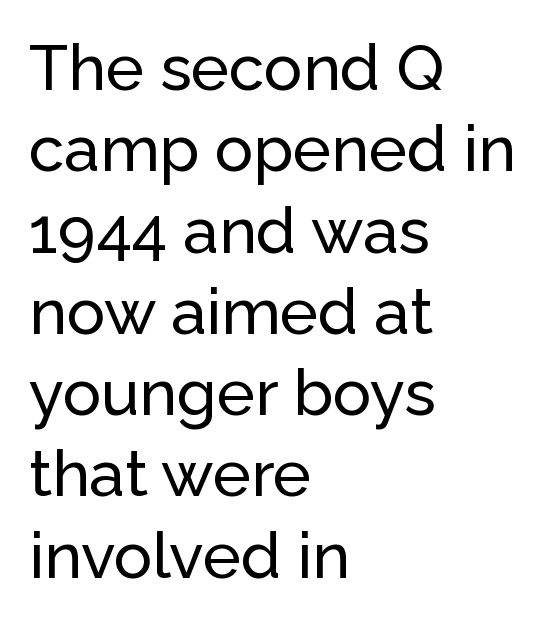
{"serif": "no", "italic": "no", "width": "normal", "stroke_contrast": "low", "x_height": "medium", "monospaced": "no", "underline": "no", "align": "left", "line_spacing": "normal", "line_spacing_ratio": 1.27, "letter_spacing": "normal", "letter_spacing_em": 0.0, "glyph_px": 64}
